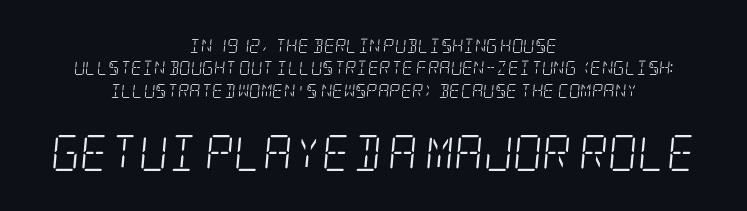
The image shows 36 px light, condensed serif type, italic (leaning right); set centered, normal line spacing (1.6x), normal letter spacing, not underlined; the second (bottom) block is 2.57x larger; low stroke contrast and a large x-height.
